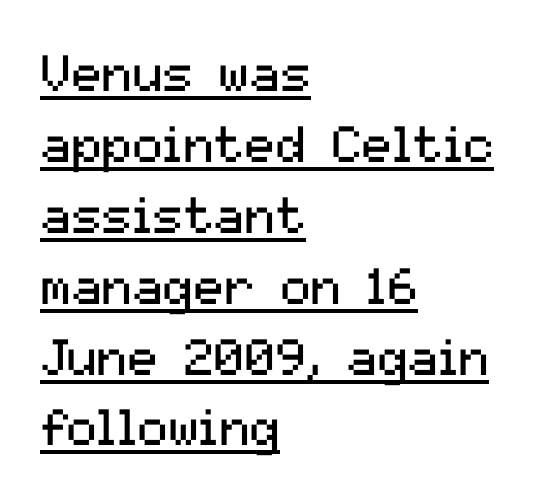
The image shows 51 px regular-weight sans-serif type, upright; set left-aligned, normal line spacing (1.39x), normal letter spacing, underlined; medium stroke contrast and a medium x-height.
